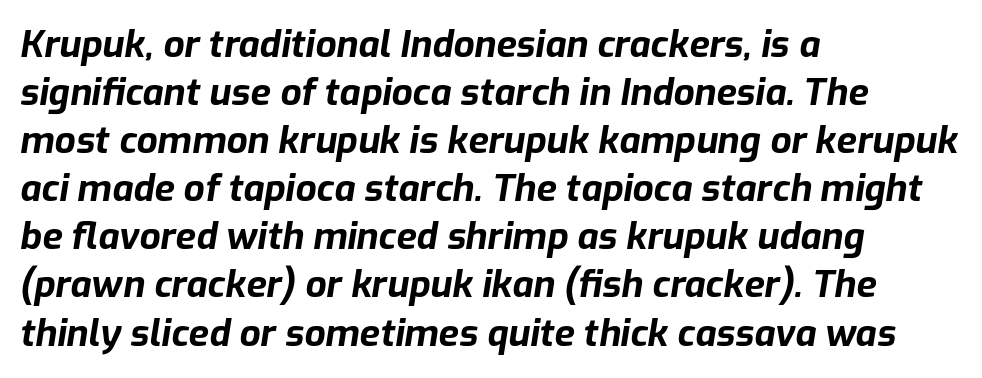
Q: Is the text bold? A: Yes.
Q: Is the text italic (slanted)? A: Yes, it leans right by about 9 degrees.
Q: Is the text underlined? A: No.
Q: How is the paragraph aligned? A: Left-aligned.
Q: Is the spacing between letters normal or unusually wide? A: Normal.
Q: Is the spacing between lines tight, normal or loose? A: Normal.
Q: Width (condensed, normal, or wide)? A: Normal.
Q: Stroke contrast? A: Low.
Q: x-height? A: Medium.
Q: Monospaced? A: No.
